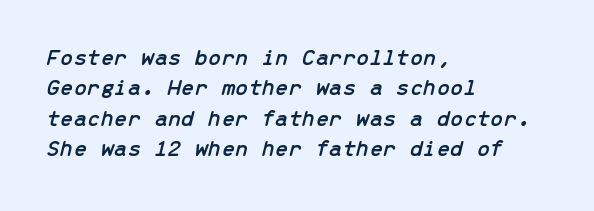
Look at the tracking — it's just the regular setting, nothing added. The designer left line spacing at the default. This is oblique type, the kind used for emphasis or titles. These lines stack with their left ends in a neat column. Lines of text with bare space underneath.
